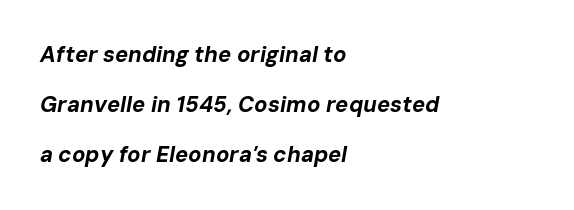
Q: Is the text bold? A: Yes.
Q: Is the text italic (slanted)? A: Yes, it leans right by about 10 degrees.
Q: Is the text underlined? A: No.
Q: How is the paragraph aligned? A: Left-aligned.
Q: Is the spacing between letters normal or unusually wide? A: Normal.
Q: Is the spacing between lines tight, normal or loose? A: Loose.
